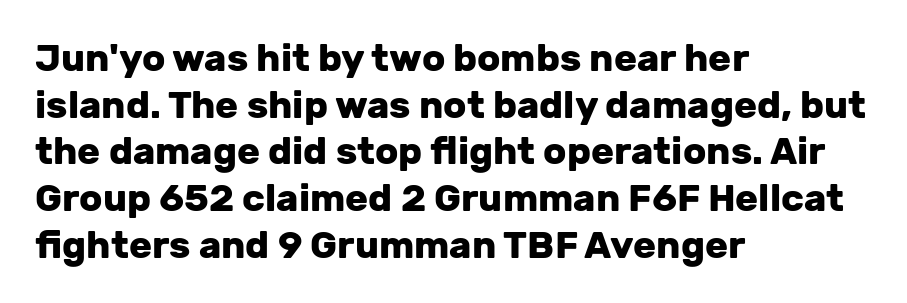
Q: Is the text bold? A: Yes.
Q: Is the text italic (slanted)? A: No, it is upright.
Q: Is the typeface a serif or a sans-serif typeface? A: Sans-serif.
Q: Is the text underlined? A: No.
Q: How is the paragraph aligned? A: Left-aligned.
Q: Is the spacing between letters normal or unusually wide? A: Normal.
Q: Width (condensed, normal, or wide)? A: Normal.
Q: Stroke contrast? A: Low.
Q: x-height? A: Medium.
Q: Monospaced? A: No.
